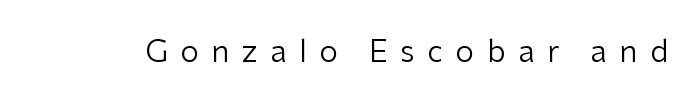
Q: Is the text bold? A: No.
Q: Is the text italic (slanted)? A: No, it is upright.
Q: Is the typeface a serif or a sans-serif typeface? A: Sans-serif.
Q: Is the text underlined? A: No.
Q: Is the spacing between letters normal or unusually wide? A: Unusually wide.
Q: Width (condensed, normal, or wide)? A: Normal.
Q: Stroke contrast? A: Low.
Q: x-height? A: Medium.
Q: Monospaced? A: No.
